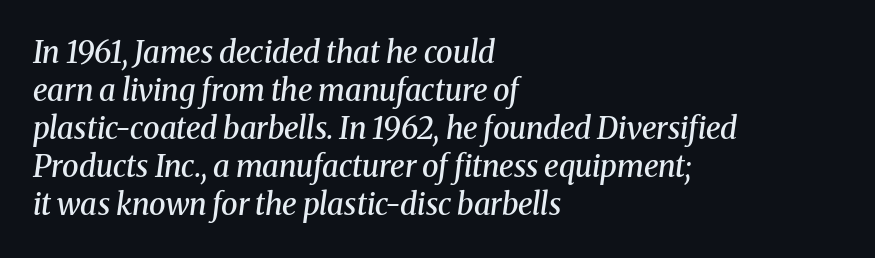
{"serif": "yes", "italic": "yes", "lean": "right", "slant_degrees": 8, "bold": "semi", "weight": "semibold", "width": "normal", "stroke_contrast": "medium", "x_height": "medium", "monospaced": "no", "underline": "no", "align": "left", "line_spacing": "normal", "line_spacing_ratio": 1.27, "letter_spacing": "normal", "letter_spacing_em": 0.0, "glyph_px": 30}
